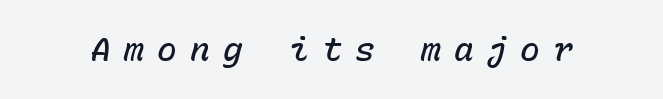
Q: Is the text bold? A: Semi-bold.
Q: Is the text italic (slanted)? A: Yes, it leans right by about 15 degrees.
Q: Is the text underlined? A: No.
Q: Is the spacing between letters normal or unusually wide? A: Unusually wide.
Q: Width (condensed, normal, or wide)? A: Normal.
Q: Stroke contrast? A: Low.
Q: x-height? A: Medium.
Q: Monospaced? A: Yes.
